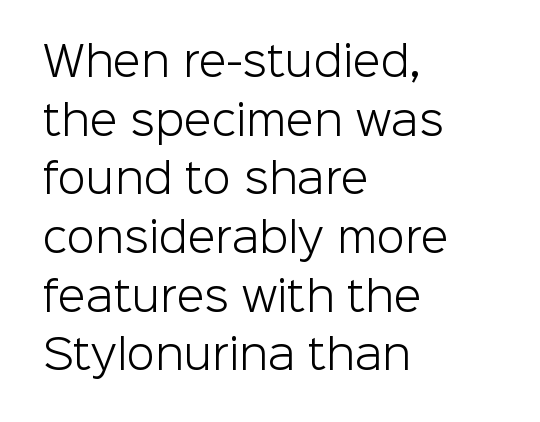
The image shows 41 px light sans-serif type, upright; set left-aligned, normal line spacing (1.43x), normal letter spacing, not underlined; low stroke contrast and a medium x-height.
